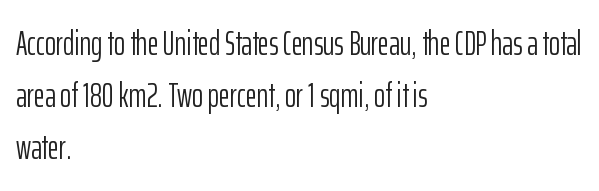
Q: Is the text bold? A: No.
Q: Is the text italic (slanted)? A: No, it is upright.
Q: Is the typeface a serif or a sans-serif typeface? A: Sans-serif.
Q: Is the text underlined? A: No.
Q: How is the paragraph aligned? A: Left-aligned.
Q: Is the spacing between letters normal or unusually wide? A: Normal.
Q: Is the spacing between lines tight, normal or loose? A: Normal.
Q: Width (condensed, normal, or wide)? A: Condensed.
Q: Stroke contrast? A: Low.
Q: x-height? A: Medium.
Q: Monospaced? A: No.
